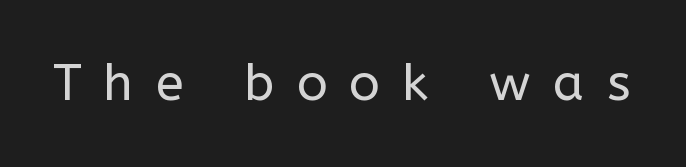
Varying glyph widths throughout — classic text-font behaviour. Posture: vertical. Is the stroke heavy? The answer is a plain regular-or-lighter. The type is letterspaced generously, with wide tracking.
